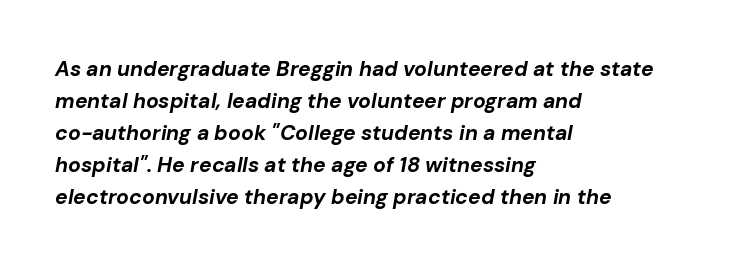
Italic? Definitely — the glyphs are oblique. Visually the block forms a straight wall on the left and a jagged coastline on the right. Descender tails drop into unmarked territory. The vertical gap from one line to the next is medium. Between one letter and the next there's only the usual sliver of space. The rendering uses a bold face; every stroke is thick and dark.
